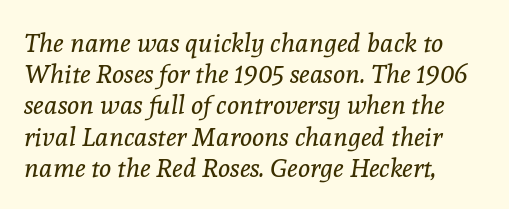
Q: Is the text bold? A: No.
Q: Is the text italic (slanted)? A: Yes, it leans right by about 8 degrees.
Q: Is the text underlined? A: No.
Q: How is the paragraph aligned? A: Left-aligned.
Q: Is the spacing between letters normal or unusually wide? A: Normal.
